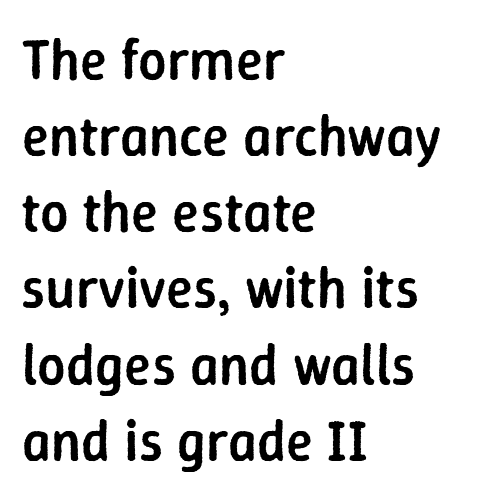
Q: Is the text bold? A: Semi-bold.
Q: Is the text italic (slanted)? A: No, it is upright.
Q: Is the typeface a serif or a sans-serif typeface? A: Sans-serif.
Q: Is the text underlined? A: No.
Q: How is the paragraph aligned? A: Left-aligned.
Q: Is the spacing between letters normal or unusually wide? A: Normal.
Q: Is the spacing between lines tight, normal or loose? A: Normal.
Q: Width (condensed, normal, or wide)? A: Normal.
Q: Stroke contrast? A: Low.
Q: x-height? A: Medium.
Q: Monospaced? A: No.
